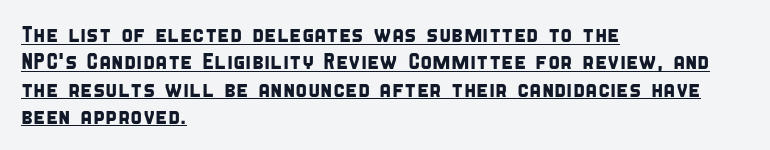
The image shows 22 px text type; set left-aligned, line spacing 1.24x, normal letter spacing, underlined.
